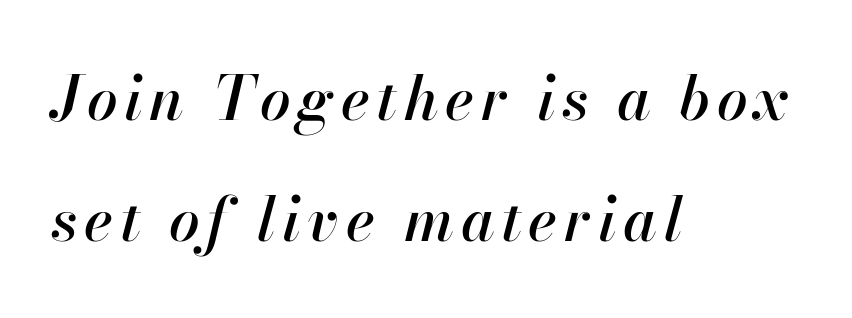
The face used here is proportionally spaced, like ordinary book or web type. Underline: absent. Baseline-to-baseline distance is far greater than the letter height. The passage is arranged the way most books set body copy — flush left. The whole block is typeset with a tilt.
